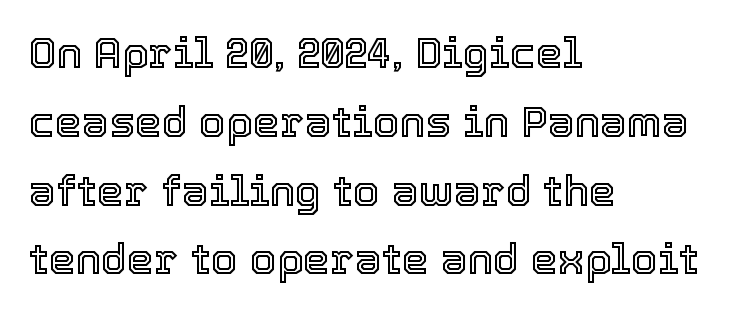
Q: Is the text italic (slanted)? A: No, it is upright.
Q: Is the text underlined? A: No.
Q: How is the paragraph aligned? A: Left-aligned.
Q: Is the spacing between letters normal or unusually wide? A: Normal.
Q: Is the spacing between lines tight, normal or loose? A: Normal.
Q: Width (condensed, normal, or wide)? A: Normal.
Q: x-height? A: Medium.
Q: Monospaced? A: No.
